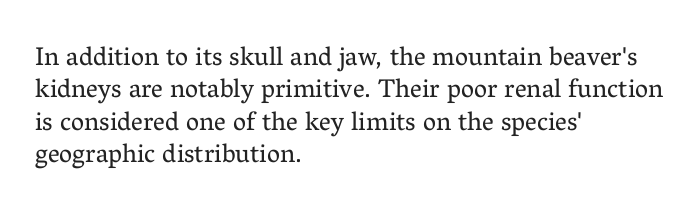
Q: Is the text bold? A: No.
Q: Is the text italic (slanted)? A: No, it is upright.
Q: Is the text underlined? A: No.
Q: How is the paragraph aligned? A: Left-aligned.
Q: Is the spacing between letters normal or unusually wide? A: Normal.
Q: Is the spacing between lines tight, normal or loose? A: Normal.
